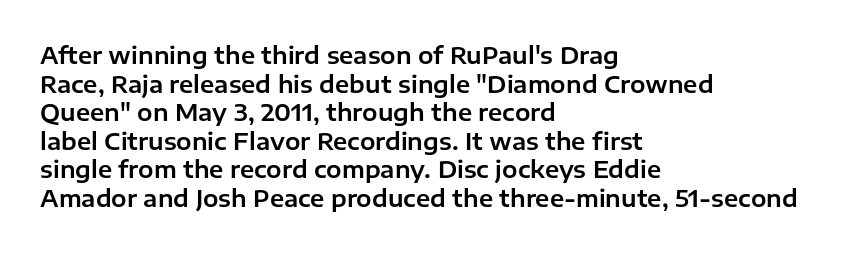
The image shows 23 px text type, upright; set left-aligned, line spacing 1.24x, normal letter spacing, not underlined.
